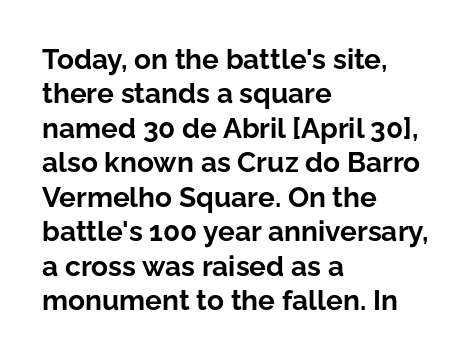
Look at the stroke-to-counter ratio: heavy, a bold. One-word summary of the alignment: left. Is the letter spacing exaggerated? No — it looks like the ordinary default. Look at the bottom of the vertical strokes: they stop flat, with no serifs.
